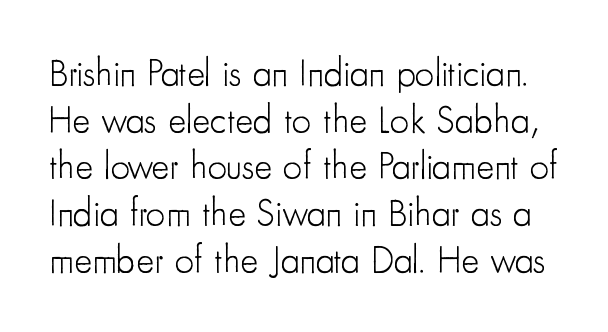
The letters advance in unequal steps, a hallmark of proportional type. Nope, no serifs anywhere on these letters. The passage shown is not underscored anywhere. Italic: no, the glyphs are upright roman. Spacing between characters is what you'd get straight out of the box.
